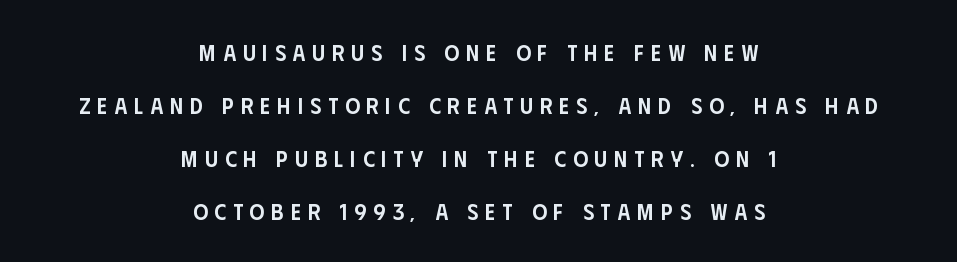
The image shows 23 px text type, upright; set centered, loose line spacing (2.3x), unusually wide letter spacing (+0.3 em), not underlined.
